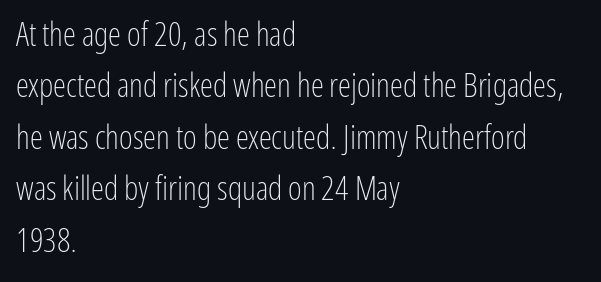
The axis of the letterforms is exactly vertical. Leftover space on each line is placed entirely after the last word. The typesetting does not lean heavy: it is not bold. There is no visible air inserted between adjacent glyphs. The passage shown is typed in a proportional face where columns would drift. A typesetter would label this face a sans.
